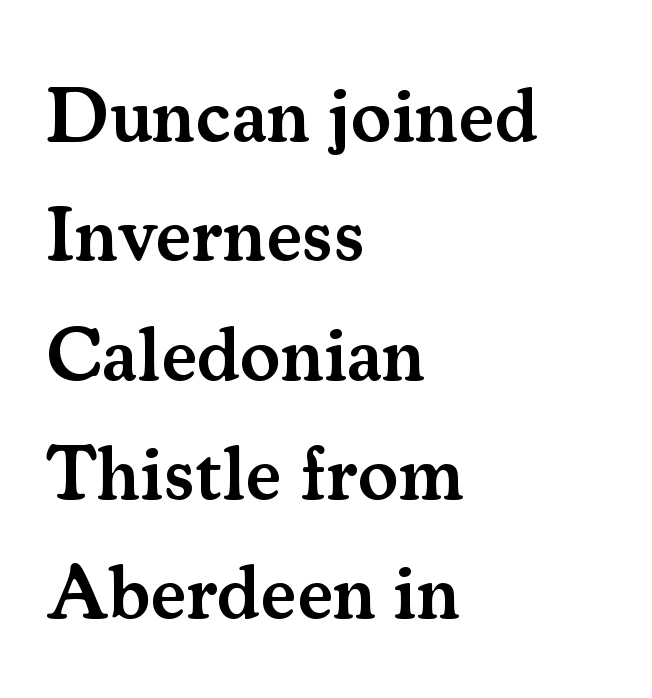
{"serif": "yes", "italic": "no", "bold": "semi", "weight": "semibold", "width": "normal", "stroke_contrast": "medium", "x_height": "small", "monospaced": "no", "underline": "no", "align": "left", "line_spacing": "normal", "line_spacing_ratio": 1.57, "letter_spacing": "normal", "letter_spacing_em": 0.0, "glyph_px": 76}
